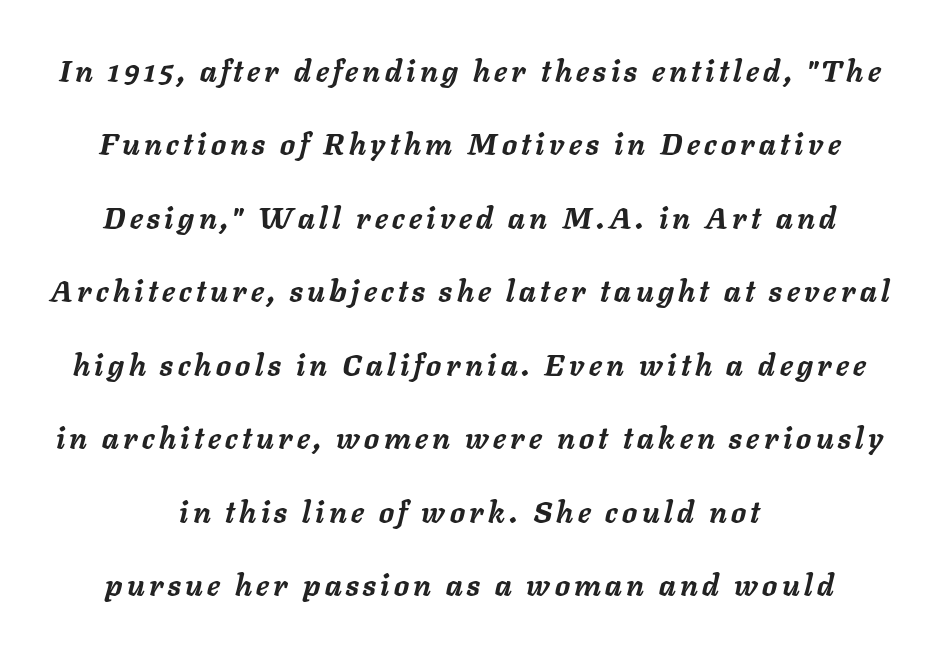
The image shows 30 px semibold type, italic (leaning right); set centered, loose line spacing (2.45x), not underlined; low stroke contrast and a medium x-height.
